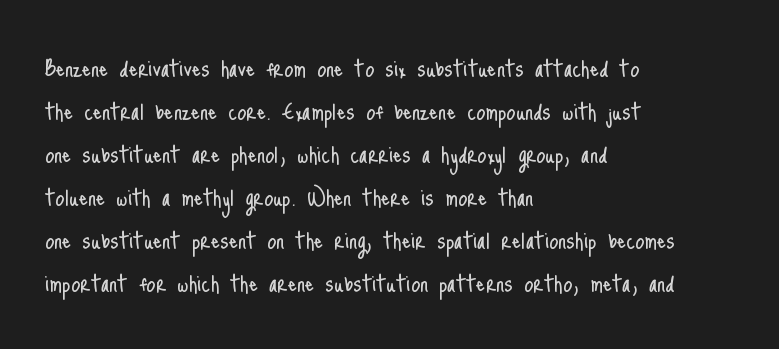
{"serif": "no", "italic": "no", "bold": "no", "weight": "light", "width": "condensed", "stroke_contrast": "low", "x_height": "small", "monospaced": "no", "underline": "no", "align": "left", "line_spacing": "normal", "line_spacing_ratio": 1.48, "letter_spacing": "normal", "letter_spacing_em": 0.0, "glyph_px": 29}
